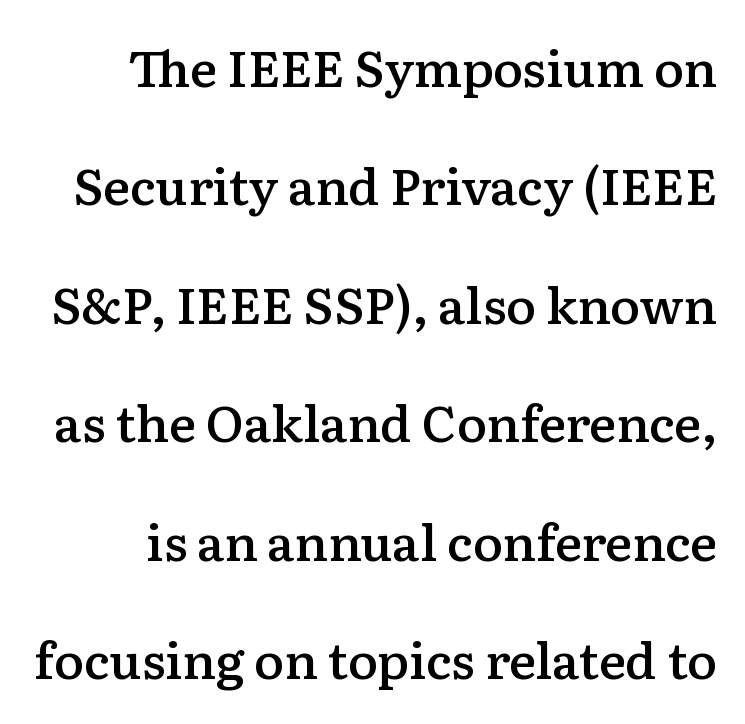
Stems and bowls a touch heavier than normal — semibold. These lines were composed using upright roman letters. These lines are composed in type with serifs. Vertical spacing — loose. The strip under each line holds only bare page.
